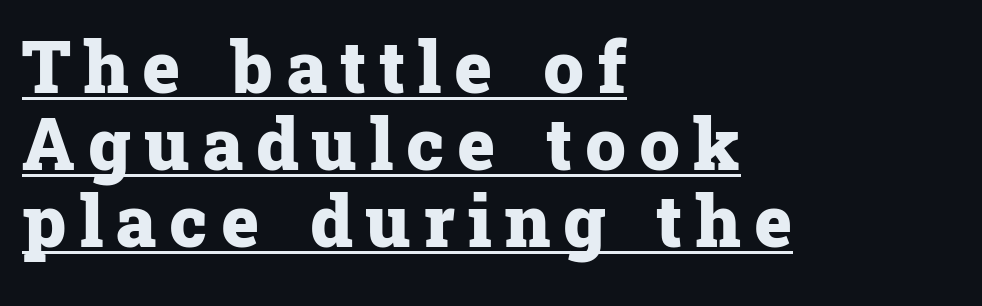
Q: Is the text bold? A: Yes.
Q: Is the text italic (slanted)? A: No, it is upright.
Q: Is the typeface a serif or a sans-serif typeface? A: Serif.
Q: Is the text underlined? A: Yes.
Q: How is the paragraph aligned? A: Left-aligned.
Q: Is the spacing between lines tight, normal or loose? A: Tight.
Q: Width (condensed, normal, or wide)? A: Normal.
Q: Stroke contrast? A: Low.
Q: x-height? A: Medium.
Q: Monospaced? A: No.
